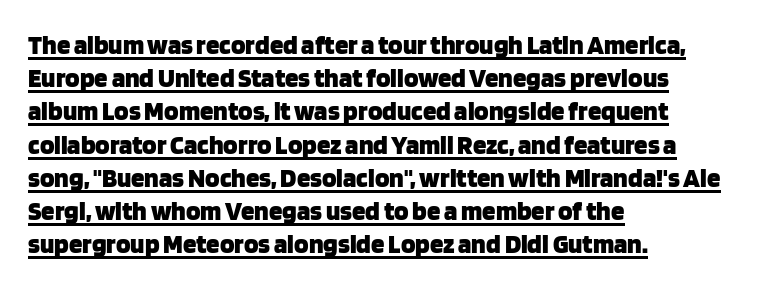
{"italic": "no", "bold": "yes", "underline": "yes", "align": "left", "line_spacing_ratio": 1.23, "letter_spacing": "normal", "letter_spacing_em": 0.0, "glyph_px": 27}
